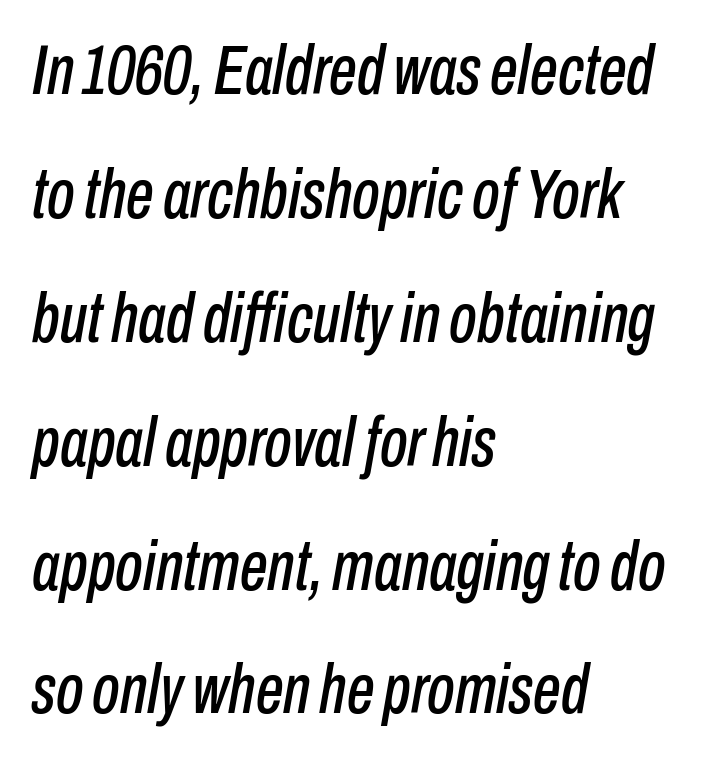
The image shows 70 px condensed type, italic (leaning right); set left-aligned, line spacing 1.77x, normal letter spacing, not underlined; low stroke contrast and a medium x-height.
